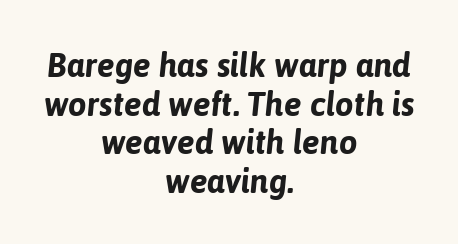
The image shows 33 px bold type, italic (leaning right); set centered, line spacing 1.17x, normal letter spacing, not underlined; low stroke contrast and a medium x-height.
